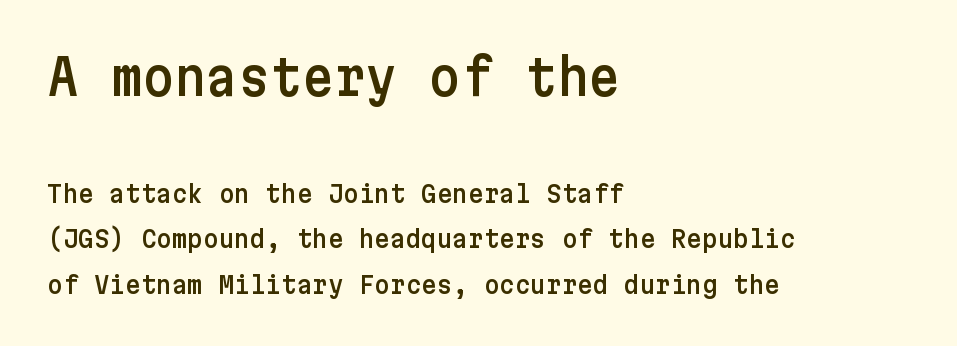
The image shows 49 px sans-serif type, upright; set left-aligned, line spacing 1.89x, normal letter spacing, not underlined; the first (top) block is 2.04x larger; low stroke contrast and a medium x-height.
